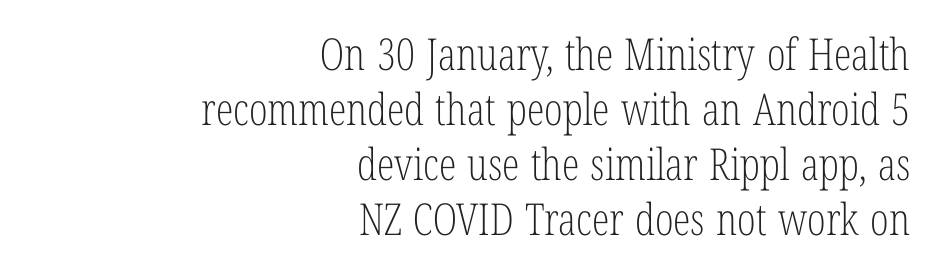
The image shows 44 px light, condensed serif type, upright; set right-aligned, normal line spacing (1.25x), normal letter spacing, not underlined; low stroke contrast and a medium x-height.
